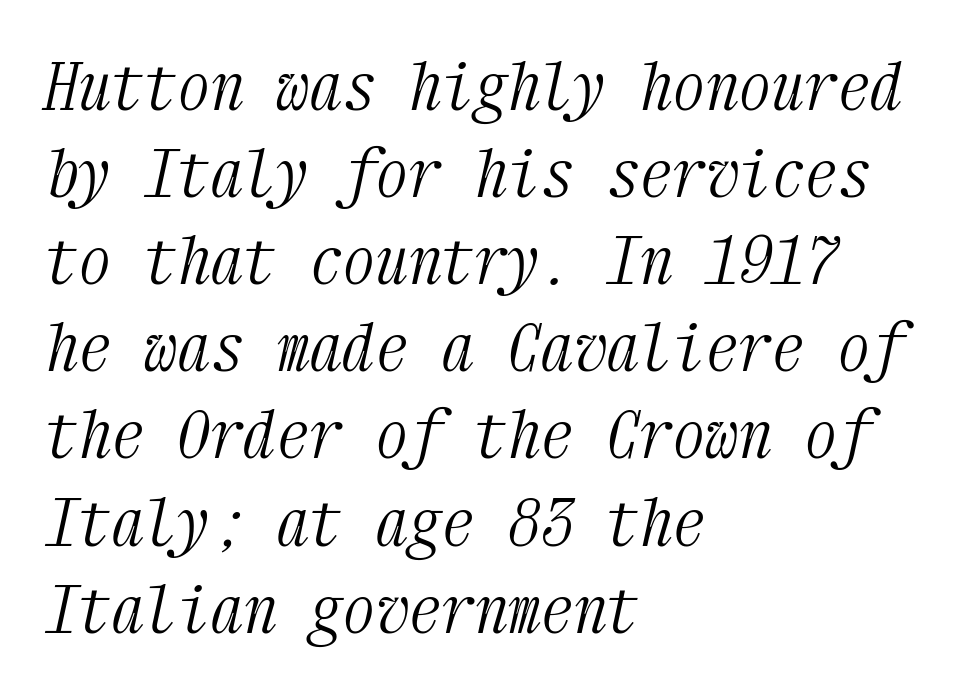
The image shows 66 px light, condensed serif type, italic (leaning right), monospaced; set left-aligned, normal line spacing (1.32x), normal letter spacing, not underlined; medium stroke contrast and a medium x-height.
